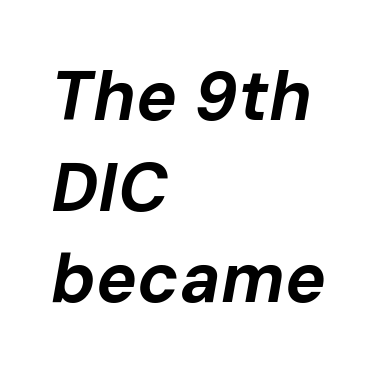
Reading down the block, your eye returns to a fixed left position each line. When letters slant like this, we call the style italic. Lines of text with bare space underneath. The characters look thick and weighty, a clear bold. Standard letterfit; no display-style spreading of the glyphs. Proportional: the letters do not fall into vertical columns.
